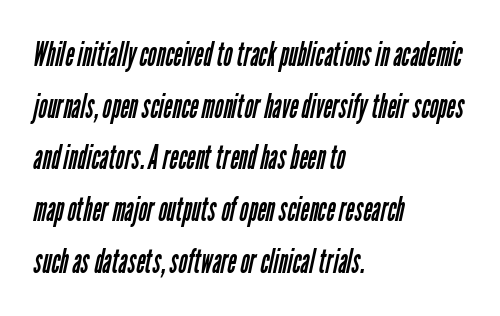
The image shows 34 px regular-weight, condensed sans-serif type; set left-aligned, normal line spacing (1.52x), normal letter spacing, not underlined; low stroke contrast and a medium x-height.
